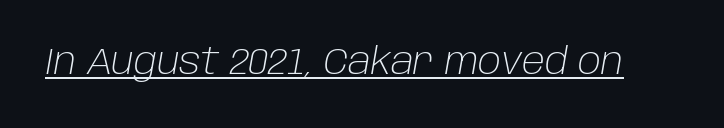
{"italic": "yes", "lean": "right", "slant_degrees": 10, "bold": "no", "weight": "light", "width": "normal", "stroke_contrast": "low", "x_height": "large", "monospaced": "no", "underline": "yes", "letter_spacing": "normal", "letter_spacing_em": 0.0, "glyph_px": 36}
